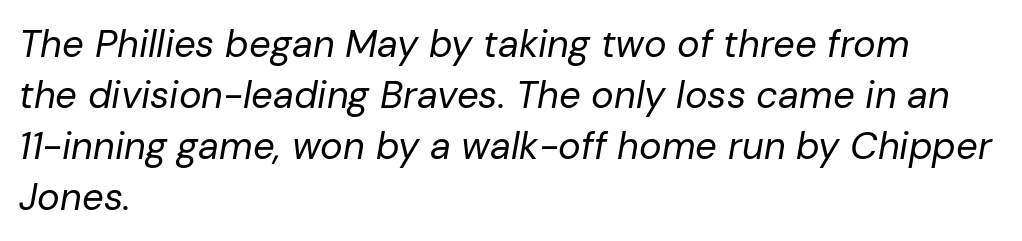
How are the letters spaced? Ordinarily, with no added tracking. A typesetter would call this leading conventional body-copy spacing. The passage shown leans; its letterforms are oblique. A student would call this left alignment; a typographer would say flush left, rag right. Only glyphs here, with clear space below each row.
